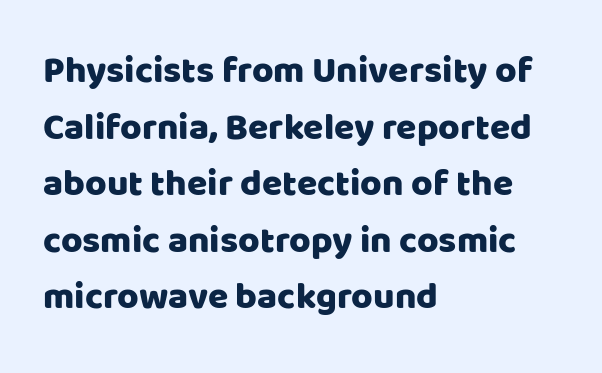
Evenly set lines give the paragraph a standard silhouette. Nothing unusual about the tracking: characters are spaced as the font intends. Character widths vary here, with narrow letters taking less room than wide ones. Clear beneath every line of the passage. Typographically, this falls in the sans-serif category. The lines are quadded left.
